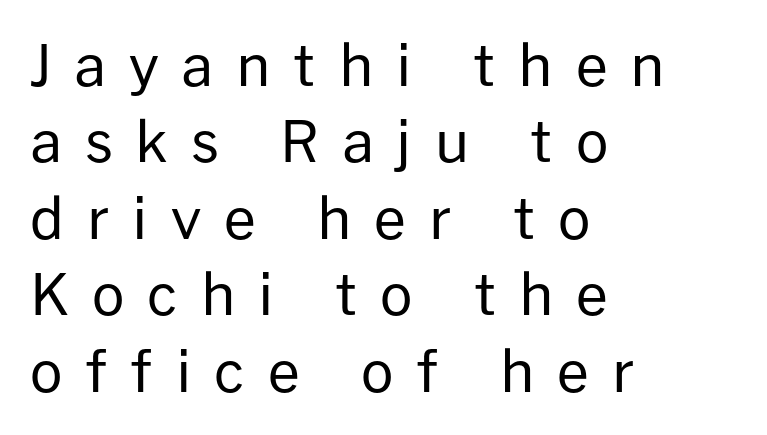
Q: Is the text bold? A: No.
Q: Is the text italic (slanted)? A: No, it is upright.
Q: Is the typeface a serif or a sans-serif typeface? A: Sans-serif.
Q: Is the text underlined? A: No.
Q: How is the paragraph aligned? A: Left-aligned.
Q: Is the spacing between letters normal or unusually wide? A: Unusually wide.
Q: Is the spacing between lines tight, normal or loose? A: Normal.
Q: Width (condensed, normal, or wide)? A: Normal.
Q: Stroke contrast? A: Low.
Q: x-height? A: Medium.
Q: Monospaced? A: No.
